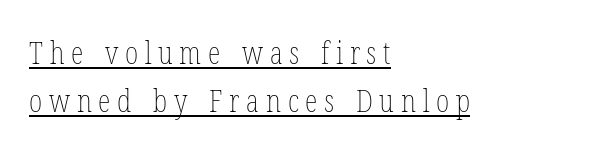
Q: Is the text bold? A: No.
Q: Is the text italic (slanted)? A: No, it is upright.
Q: Is the text underlined? A: Yes.
Q: How is the paragraph aligned? A: Left-aligned.
Q: Is the spacing between letters normal or unusually wide? A: Unusually wide.
Q: Is the spacing between lines tight, normal or loose? A: Normal.
Q: Width (condensed, normal, or wide)? A: Condensed.
Q: Stroke contrast? A: Low.
Q: x-height? A: Medium.
Q: Monospaced? A: No.
